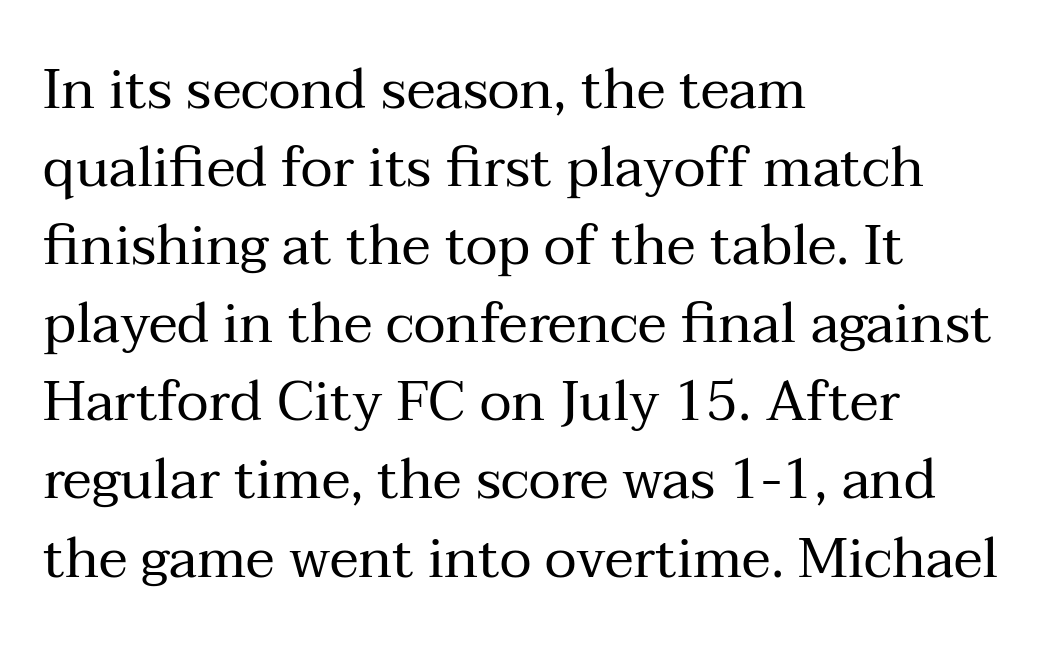
The image shows 55 px regular-weight serif type, upright; set left-aligned, normal line spacing (1.42x), normal letter spacing, not underlined; medium stroke contrast and a medium x-height.
